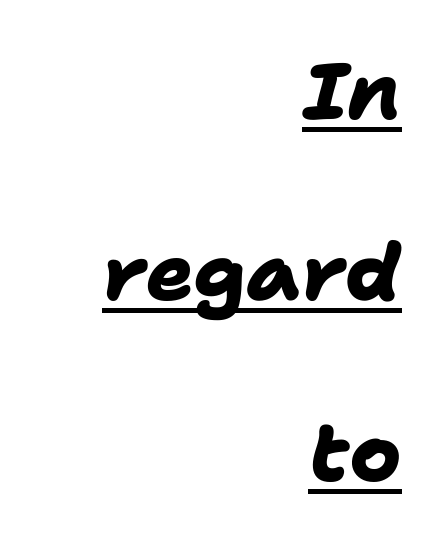
Q: Is the text bold? A: Yes.
Q: Is the typeface a serif or a sans-serif typeface? A: Sans-serif.
Q: Is the text underlined? A: Yes.
Q: How is the paragraph aligned? A: Right-aligned.
Q: Is the spacing between letters normal or unusually wide? A: Normal.
Q: Is the spacing between lines tight, normal or loose? A: Loose.
Q: Width (condensed, normal, or wide)? A: Normal.
Q: Stroke contrast? A: Low.
Q: x-height? A: Medium.
Q: Monospaced? A: No.
